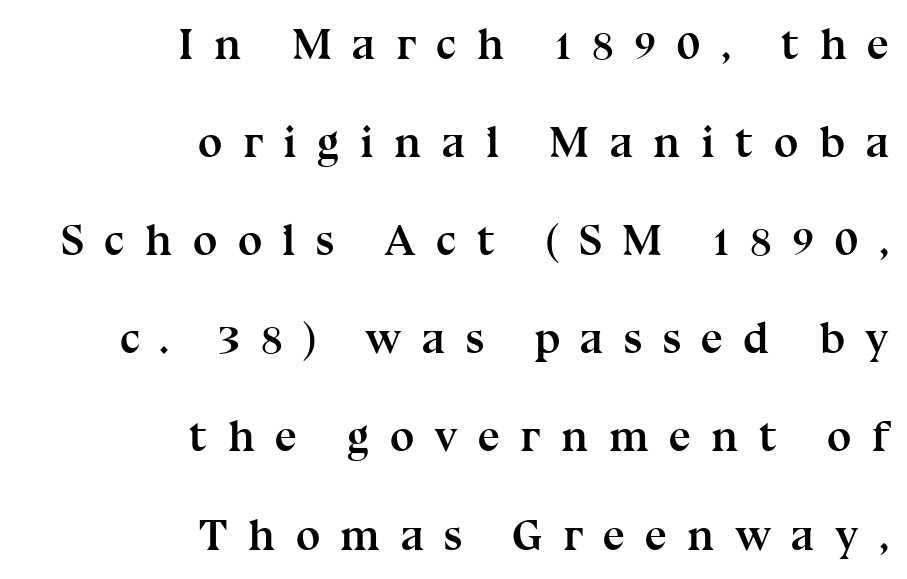
{"serif": "yes", "italic": "no", "bold": "yes", "weight": "semibold", "width": "normal", "stroke_contrast": "medium", "x_height": "medium", "monospaced": "no", "underline": "no", "align": "right", "line_spacing": "loose", "line_spacing_ratio": 2.23, "letter_spacing": "wide", "letter_spacing_em": 0.46, "glyph_px": 44}
